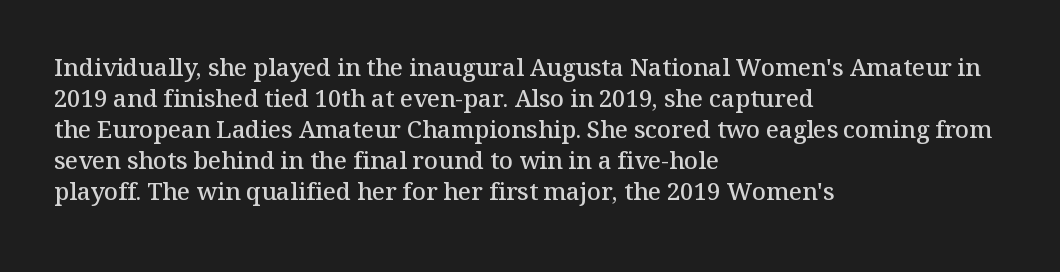
The image shows 24 px text type, upright; set left-aligned, normal line spacing (1.29x), normal letter spacing, not underlined.
